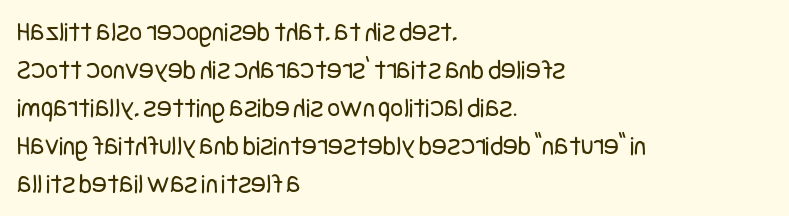
Normally led — the rows are evenly, conventionally spaced. Here the glyphs are tracked normally, forming tight word shapes. Decoration check: the copy has no underline. The passage is arranged the way most books set body copy — flush left.
